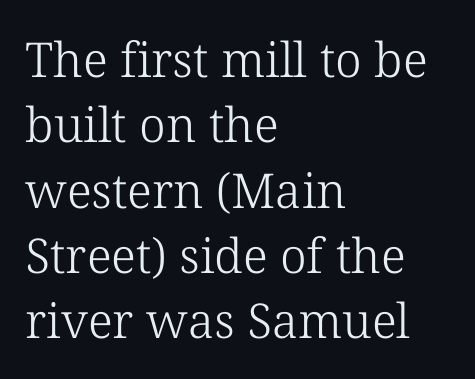
The passage shown is not bold in any degree. Do the characters align in a grid? No, the font is proportional. The line-height multiplier appears to be the usual default. Short note: letters normally spaced.
